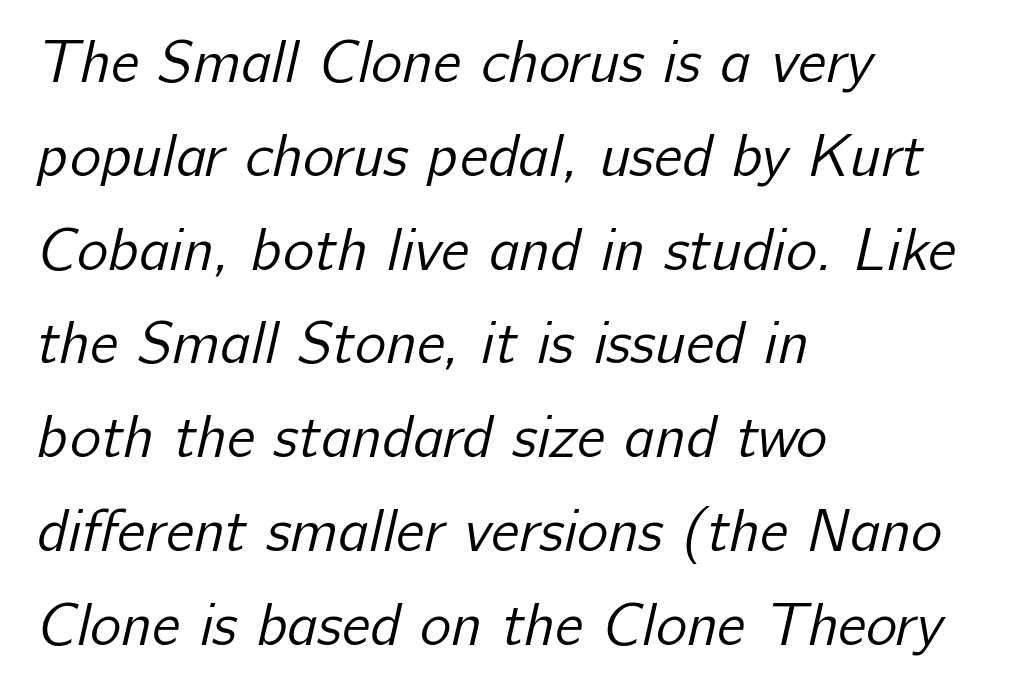
{"serif": "no", "bold": "no", "weight": "regular", "width": "normal", "stroke_contrast": "low", "x_height": "medium", "monospaced": "no", "underline": "no", "align": "left", "line_spacing": "normal", "line_spacing_ratio": 1.59, "letter_spacing": "normal", "letter_spacing_em": 0.0, "glyph_px": 59}
